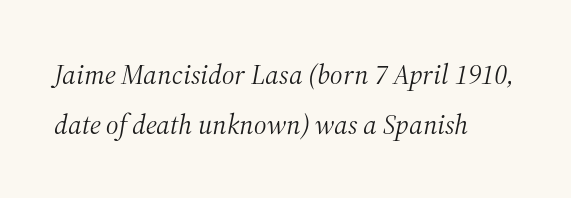
The image shows 28 px light serif type, italic (leaning right); set left-aligned, line spacing 1.77x, normal letter spacing, not underlined; medium stroke contrast and a medium x-height.
